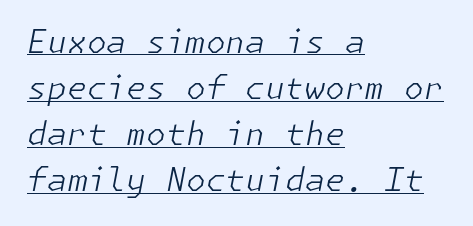
{"italic": "yes", "lean": "right", "slant_degrees": 11, "bold": "no", "weight": "light", "width": "normal", "stroke_contrast": "low", "x_height": "medium", "underline": "yes", "align": "left", "line_spacing": "normal", "line_spacing_ratio": 1.44, "letter_spacing": "normal", "letter_spacing_em": 0.0, "glyph_px": 32}
